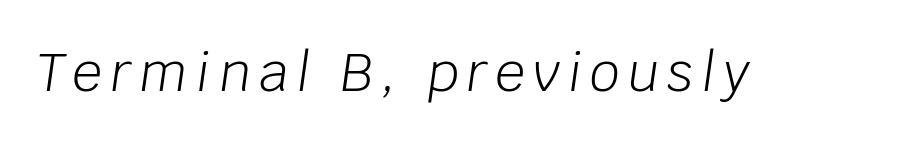
The image shows 53 px light type, italic (leaning right); set not underlined; low stroke contrast and a large x-height.
